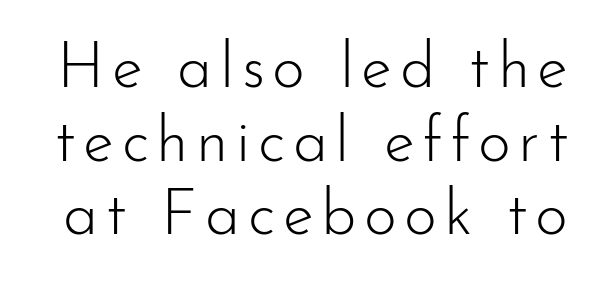
A typesetter would call this proportional, since set widths differ per character. Just letters on the line, the space beneath them empty. Weight: in the light-to-regular range. The characters display no serif detailing; their extremities are plain.
